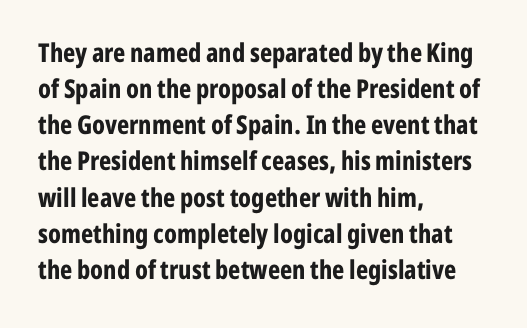
{"italic": "no", "bold": "yes", "underline": "no", "align": "left", "line_spacing": "normal", "line_spacing_ratio": 1.39, "letter_spacing": "normal", "letter_spacing_em": 0.0, "glyph_px": 26}
